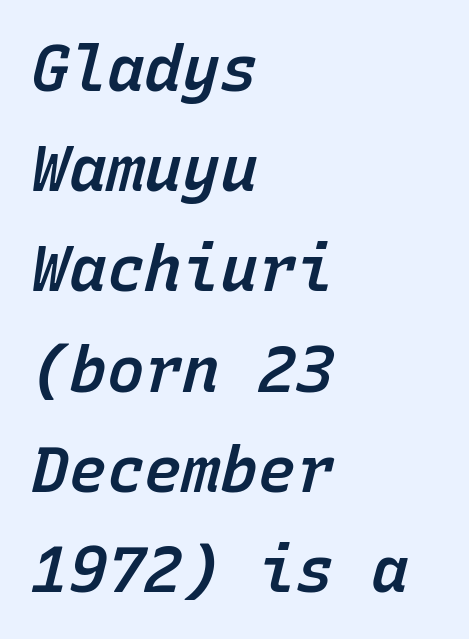
Students, observe: this is what conventionally led text looks like. Bold? Not quite — semibold, heavier than regular but stopping short. Think of a typewriter: that constant character pitch is what you see here. The words here are not underlined. There is no visible air inserted between adjacent glyphs.
